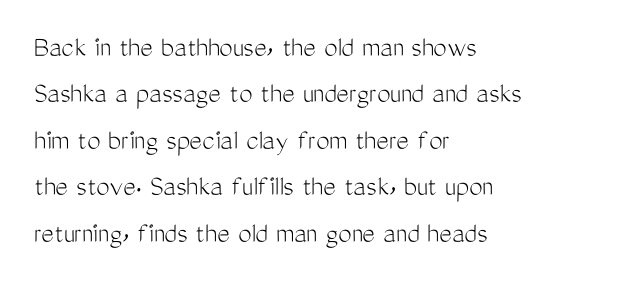
{"serif": "no", "italic": "no", "bold": "no", "weight": "light", "width": "condensed", "stroke_contrast": "medium", "x_height": "medium", "monospaced": "no", "underline": "no", "align": "left", "line_spacing": "normal", "line_spacing_ratio": 1.55, "letter_spacing": "normal", "letter_spacing_em": 0.0, "glyph_px": 30}
